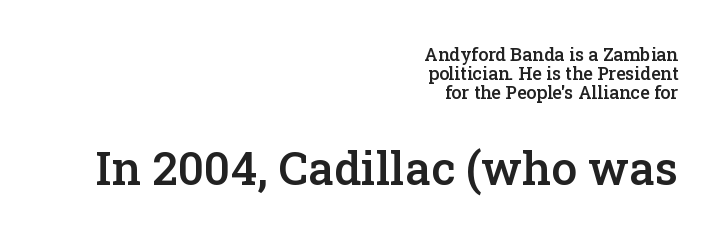
Q: Is the text bold? A: Semi-bold.
Q: Is the text italic (slanted)? A: No, it is upright.
Q: Is the typeface a serif or a sans-serif typeface? A: Serif.
Q: Is the text underlined? A: No.
Q: How is the paragraph aligned? A: Right-aligned.
Q: Is the spacing between letters normal or unusually wide? A: Normal.
Q: Is the spacing between lines tight, normal or loose? A: Tight.
Q: Which block of text is set in a larger size, the first (top) or the second (bottom)? A: The second (bottom) one.
Q: Width (condensed, normal, or wide)? A: Normal.
Q: Stroke contrast? A: Low.
Q: x-height? A: Medium.
Q: Monospaced? A: No.
